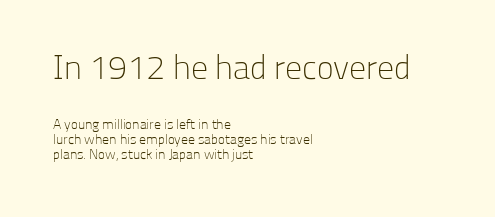
{"serif": "no", "italic": "no", "bold": "no", "weight": "light", "width": "normal", "stroke_contrast": "low", "x_height": "medium", "monospaced": "no", "underline": "no", "align": "left", "line_spacing": "tight", "line_spacing_ratio": 1.1, "letter_spacing": "normal", "letter_spacing_em": 0.0, "larger_block": "first", "size_ratio": 2.43, "glyph_px": 34}
